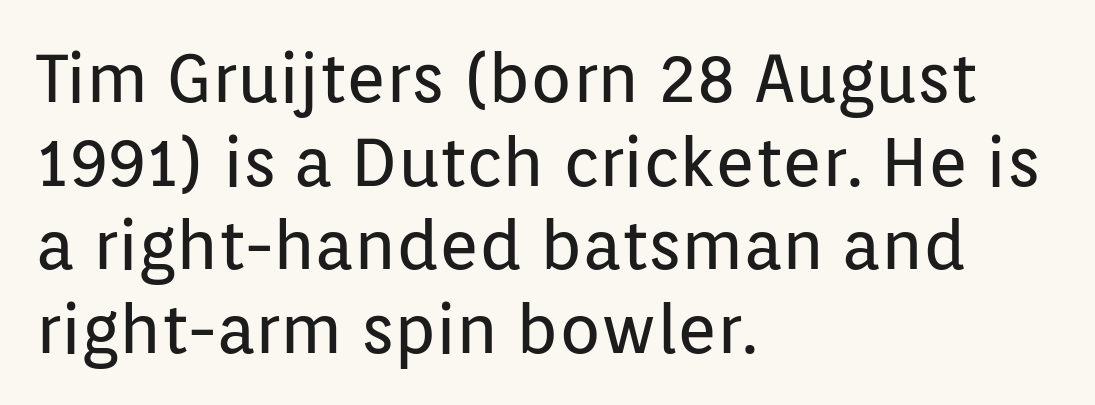
{"serif": "no", "italic": "no", "bold": "no", "weight": "regular", "width": "normal", "stroke_contrast": "low", "x_height": "medium", "monospaced": "no", "underline": "no", "align": "left", "line_spacing_ratio": 1.23, "letter_spacing": "normal", "letter_spacing_em": 0.0, "glyph_px": 68}
